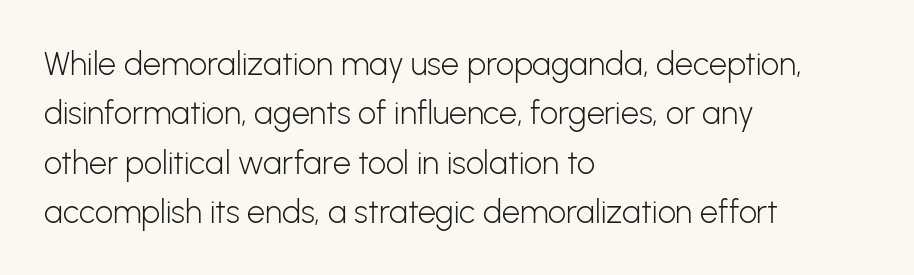
The image shows 32 px light sans-serif type, upright; set left-aligned, normal line spacing (1.54x), normal letter spacing, not underlined; low stroke contrast and a medium x-height.
